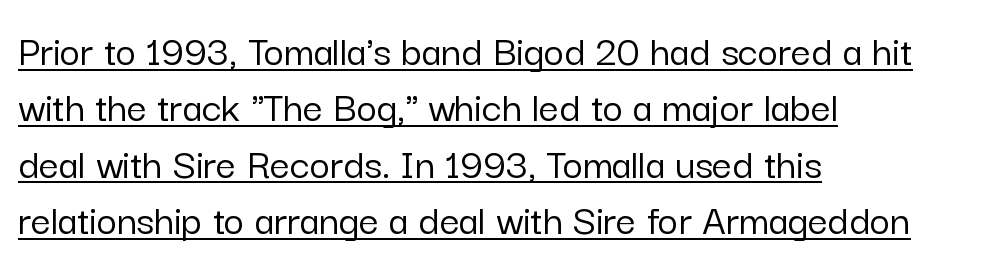
Short note: letters normally spaced. The letters stand upright; this is a roman face. The rendering anchors every line to the left-hand side. The glyphs in this specimen are sans serif.
